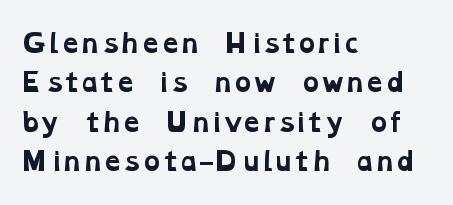
The letterforms sit shoulder to shoulder at normal distance. These words are printed bold, with thick strokes throughout. This sample is left-justified, so line endings fall wherever the words run out. Leading matches the norm, producing a regular column.
